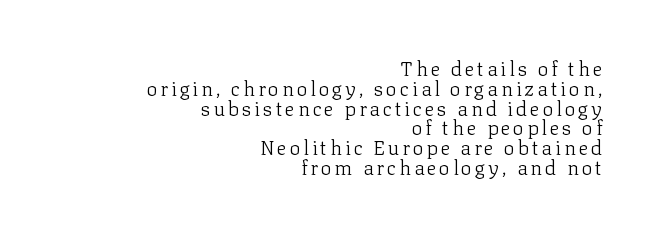
{"italic": "no", "bold": "no", "underline": "no", "align": "right", "line_spacing": "tight", "line_spacing_ratio": 0.99, "glyph_px": 20}
